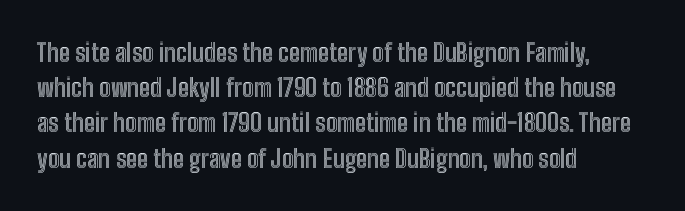
{"italic": "no", "underline": "no", "align": "left", "line_spacing": "normal", "line_spacing_ratio": 1.41, "letter_spacing": "normal", "letter_spacing_em": 0.0, "glyph_px": 25}
